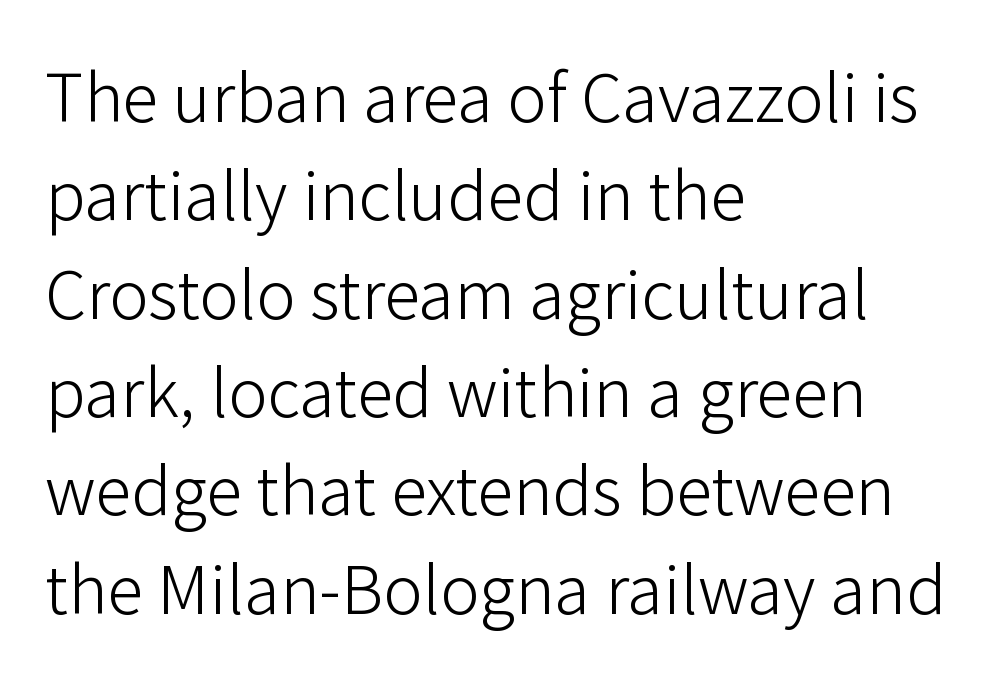
{"serif": "no", "italic": "no", "bold": "no", "weight": "light", "width": "normal", "stroke_contrast": "low", "x_height": "medium", "monospaced": "no", "underline": "no", "align": "left", "line_spacing": "normal", "line_spacing_ratio": 1.49, "letter_spacing": "normal", "letter_spacing_em": 0.0, "glyph_px": 66}
